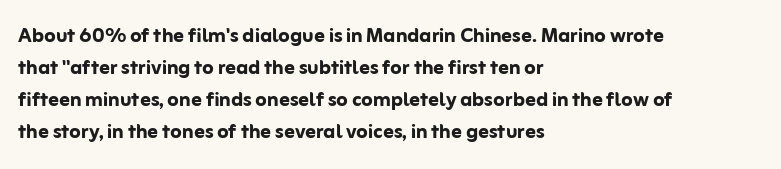
Q: Is the text bold? A: Yes.
Q: Is the text italic (slanted)? A: No, it is upright.
Q: Is the text underlined? A: No.
Q: How is the paragraph aligned? A: Left-aligned.
Q: Is the spacing between letters normal or unusually wide? A: Normal.
